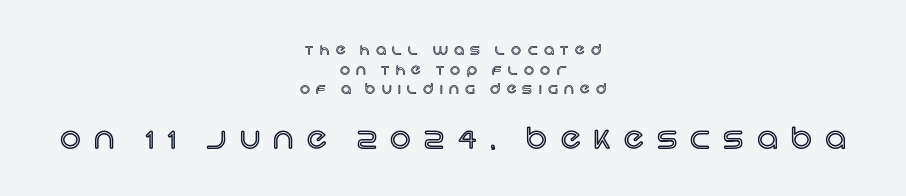
Q: Is the text italic (slanted)? A: No, it is upright.
Q: Is the text underlined? A: No.
Q: How is the paragraph aligned? A: Centered.
Q: Is the spacing between letters normal or unusually wide? A: Unusually wide.
Q: Is the spacing between lines tight, normal or loose? A: Normal.
Q: Which block of text is set in a larger size, the first (top) or the second (bottom)? A: The second (bottom) one.
Q: Width (condensed, normal, or wide)? A: Normal.
Q: x-height? A: Large.
Q: Monospaced? A: No.
